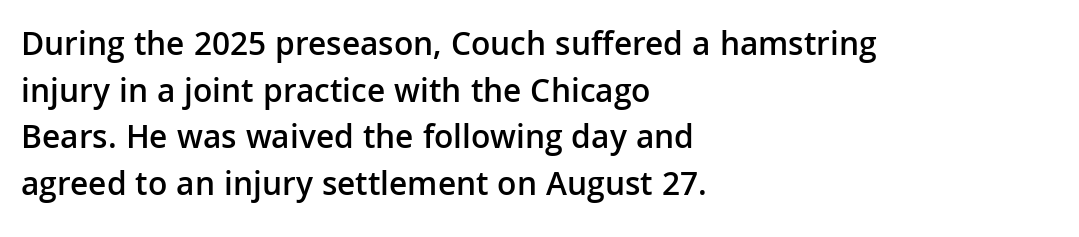
Is the letter spacing exaggerated? No — it looks like the ordinary default. Unmarked baselines from the first word to the last. Is there much room between lines? A standard amount, neither cramped nor airy. The rendering anchors every line to the left-hand side. This is the regular roman posture of the typeface. Grotesque or geometric, the face here clearly has no serifs.
